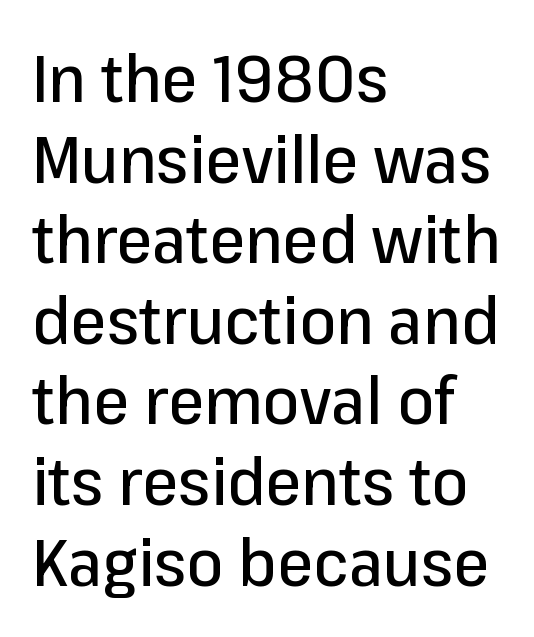
The image shows 65 px sans-serif type, upright; set left-aligned, line spacing 1.24x, normal letter spacing, not underlined; low stroke contrast and a medium x-height.
